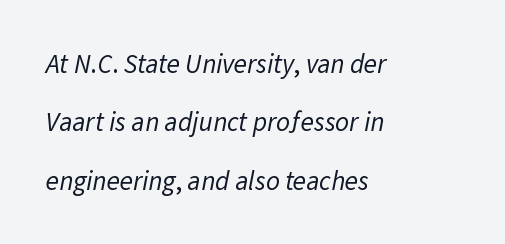
A bare baseline throughout the passage. Compared with a centered layout, this one pins lines to the left instead. What stands out about the letter spacing? Nothing — it is the standard amount. The font is comparable to plain body text, perhaps lighter.
